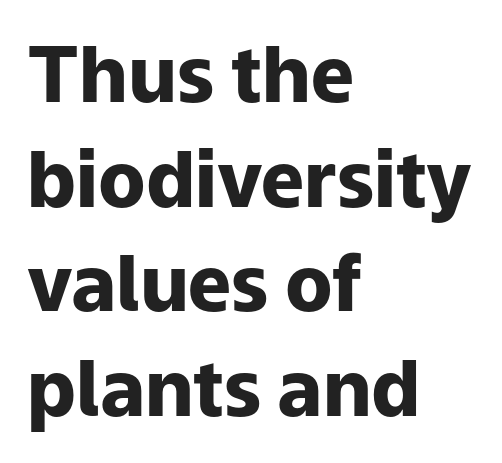
The image shows 77 px heavy sans-serif type, upright; set left-aligned, normal line spacing (1.36x), normal letter spacing, not underlined; low stroke contrast and a medium x-height.
